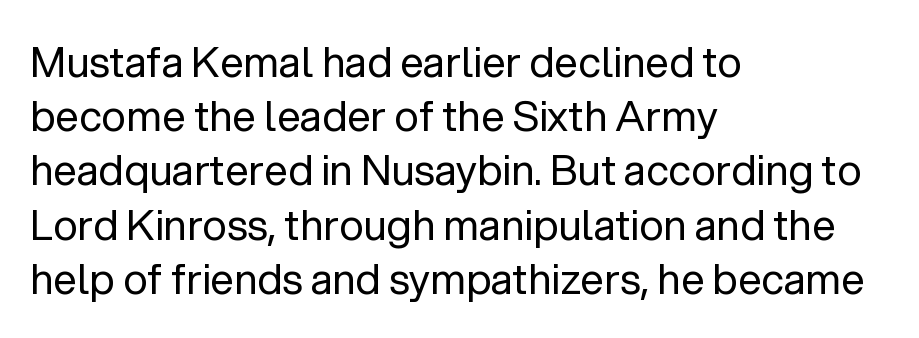
{"serif": "no", "italic": "no", "bold": "no", "weight": "regular", "width": "normal", "stroke_contrast": "low", "x_height": "medium", "monospaced": "no", "underline": "no", "align": "left", "line_spacing": "normal", "line_spacing_ratio": 1.29, "letter_spacing": "normal", "letter_spacing_em": 0.0, "glyph_px": 42}
